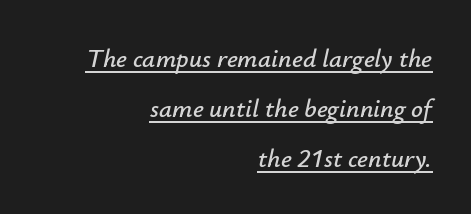
There is no visible air inserted between adjacent glyphs. Is the block centered? No — it sits flush against the right margin. Italic: yes, the glyphs are oblique. Summary of vertical rhythm: relaxed, with wide interline spacing. Underlining? Definitely there.
